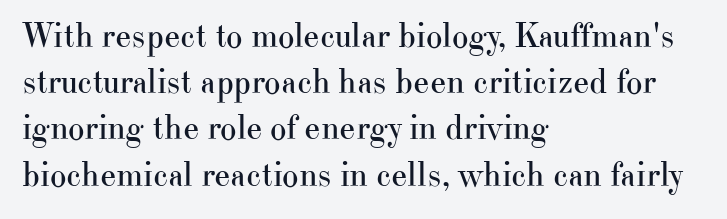
Q: Is the text bold? A: No.
Q: Is the text italic (slanted)? A: No, it is upright.
Q: Is the typeface a serif or a sans-serif typeface? A: Serif.
Q: Is the text underlined? A: No.
Q: How is the paragraph aligned? A: Left-aligned.
Q: Is the spacing between letters normal or unusually wide? A: Normal.
Q: Is the spacing between lines tight, normal or loose? A: Normal.
Q: Width (condensed, normal, or wide)? A: Normal.
Q: Stroke contrast? A: High.
Q: x-height? A: Small.
Q: Monospaced? A: No.
